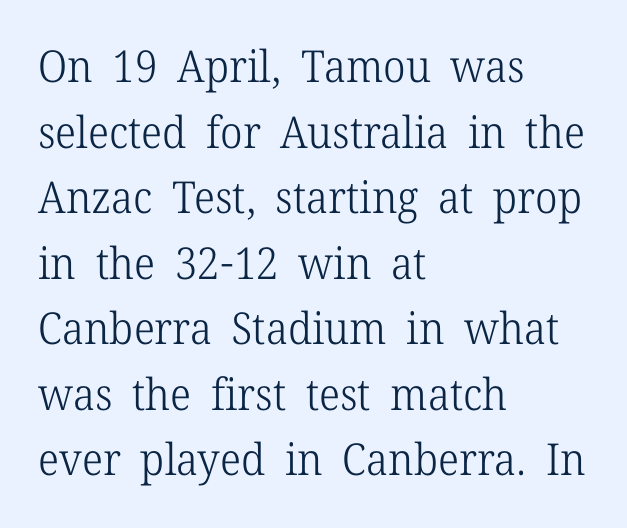
These lines are composed in type with serifs. Vertical stems look standard width or narrower in stroke. Style check: upright. Underline: absent. These lines are rendered in a variable-pitch font. All the whitespace from short lines collects on the right.
